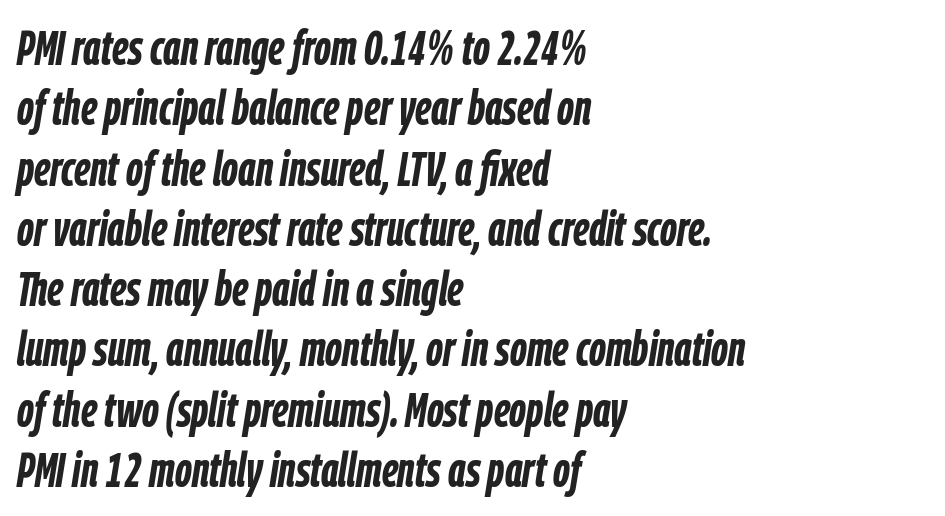
The image shows 49 px semibold, condensed type, italic (leaning right); set left-aligned, line spacing 1.23x, normal letter spacing, not underlined; low stroke contrast and a medium x-height.
